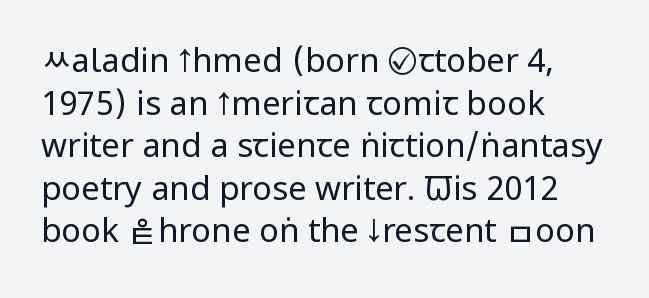
These lines keep a tight, regular rhythm from letter to letter. Only glyphs here, with clear space below each row. When letters stand straight like this, we call the style roman or upright. Leading: standard.
